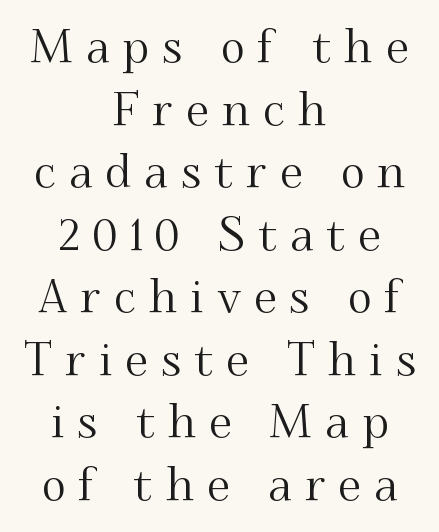
{"serif": "yes", "italic": "no", "width": "normal", "stroke_contrast": "medium", "x_height": "small", "monospaced": "no", "underline": "no", "align": "center", "line_spacing": "normal", "line_spacing_ratio": 1.36, "letter_spacing": "wide", "letter_spacing_em": 0.29, "glyph_px": 46}
